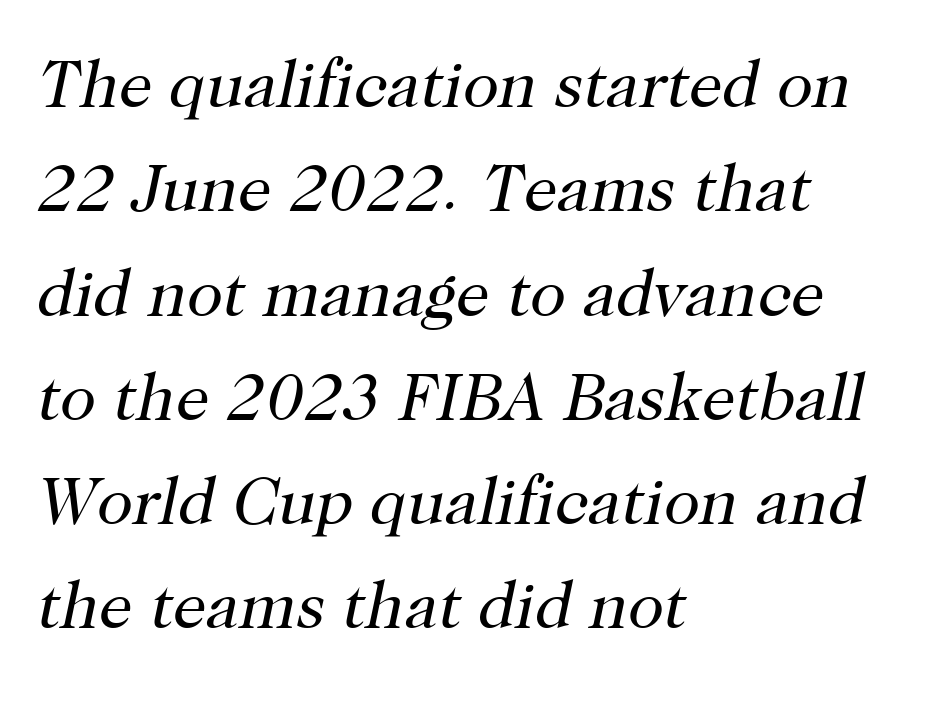
Would a proofreader flag this as italicized? Yes. Think of a printed novel: that variable character pitch is what you see here. Each letter's strokes conclude with small projecting serifs. Rows of type keep a routine distance in the vertical direction. This rendering uses left alignment, leaving the right contour irregular. Caption: standard tracking, unaltered.
